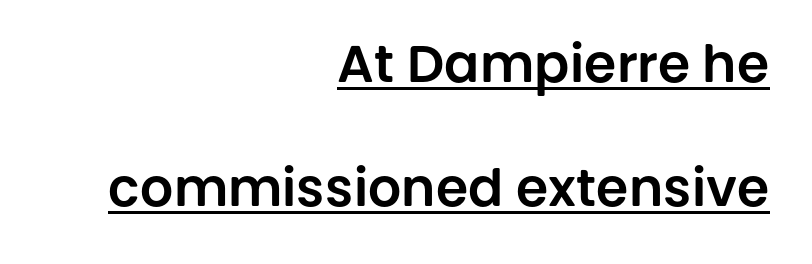
You can see a thin bar hugging the bottom of the glyphs. Horizontally, the lines are justified to the trailing edge only. Think of a printed novel: that variable character pitch is what you see here. The letterforms sit shoulder to shoulder at normal distance. The letters stand straight up with perfectly vertical stems. The type family on display is of the sans-serif kind.
